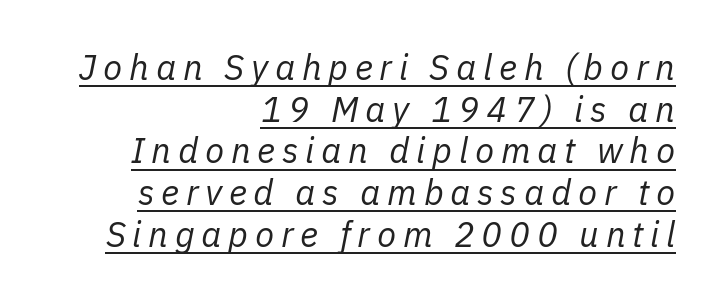
{"italic": "yes", "lean": "right", "slant_degrees": 11, "bold": "no", "weight": "regular", "width": "normal", "stroke_contrast": "low", "x_height": "medium", "monospaced": "no", "underline": "yes", "align": "right", "line_spacing_ratio": 1.19, "glyph_px": 35}
